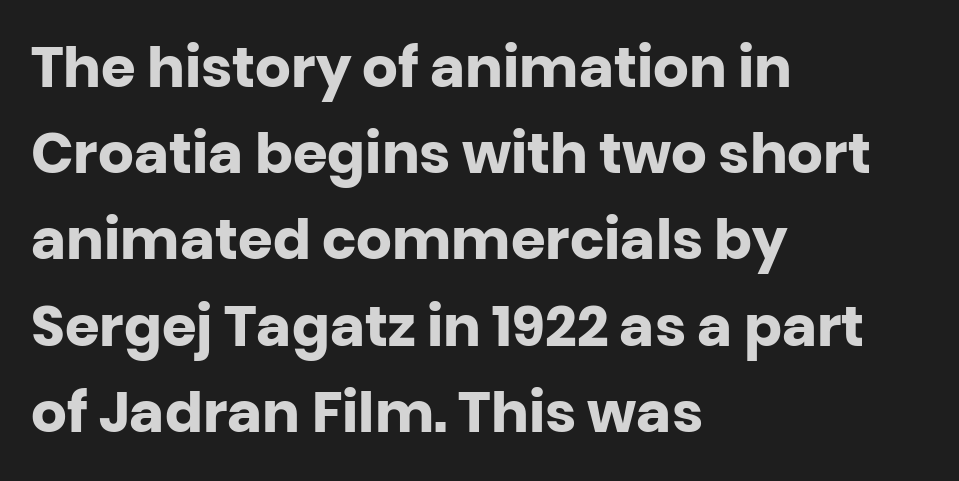
Each row of text sits above clean, open space. A typesetter would call this leading conventional body-copy spacing. Which margin do the lines hug? The left one — the right edge is uneven. Ordinary non-slanted type is in use. Proportional: the letters do not fall into vertical columns.
